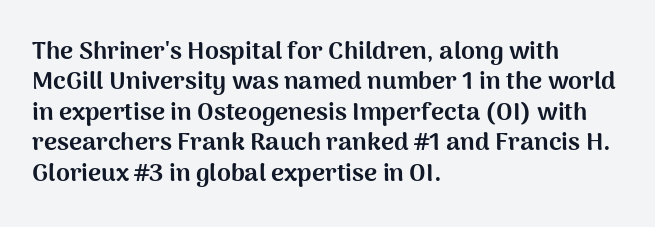
Each line starts at the same left margin while the right side varies. Words appear dense and cohesive because spacing is normal. What weight is shown? A full bold with thick strokes. Nope, not italic — everything's standing straight.
